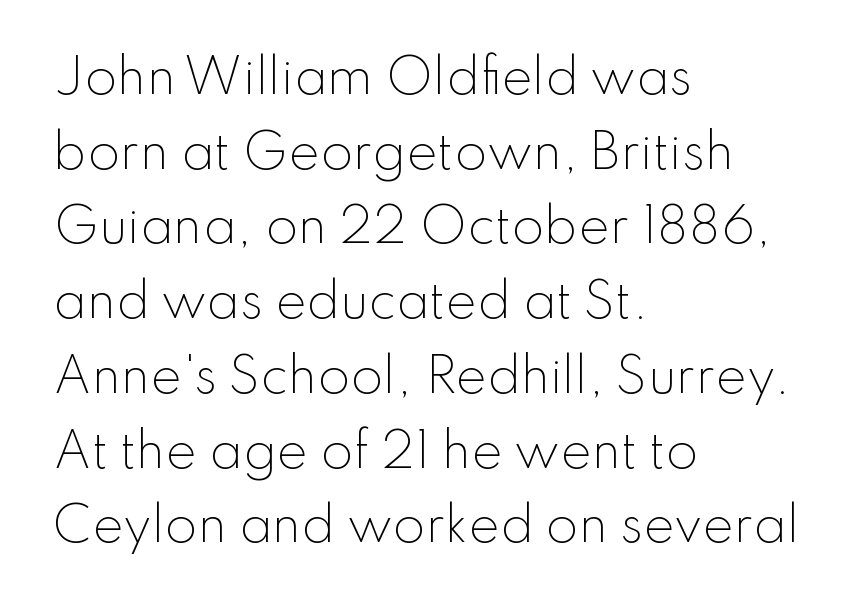
{"serif": "no", "italic": "no", "bold": "no", "weight": "light", "width": "normal", "stroke_contrast": "low", "x_height": "small", "monospaced": "no", "underline": "no", "align": "left", "line_spacing": "normal", "line_spacing_ratio": 1.59, "letter_spacing": "normal", "letter_spacing_em": 0.0, "glyph_px": 47}
